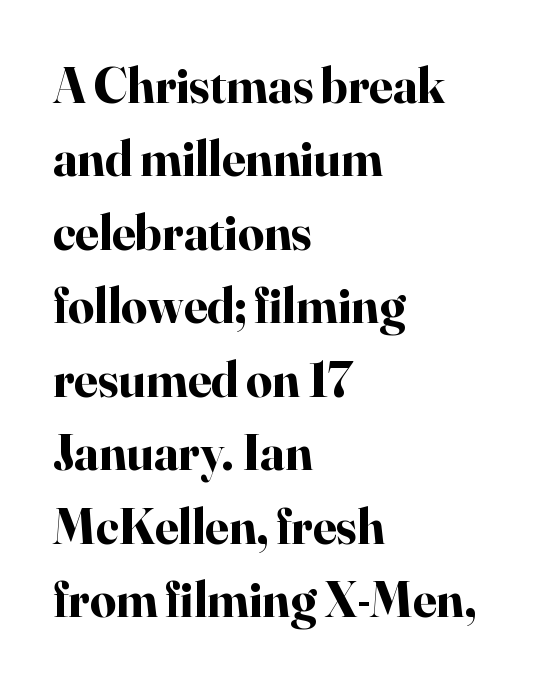
Q: Is the text bold? A: Yes.
Q: Is the text italic (slanted)? A: No, it is upright.
Q: Is the typeface a serif or a sans-serif typeface? A: Serif.
Q: Is the text underlined? A: No.
Q: How is the paragraph aligned? A: Left-aligned.
Q: Is the spacing between letters normal or unusually wide? A: Normal.
Q: Is the spacing between lines tight, normal or loose? A: Normal.
Q: Width (condensed, normal, or wide)? A: Normal.
Q: Stroke contrast? A: High.
Q: x-height? A: Small.
Q: Monospaced? A: No.
